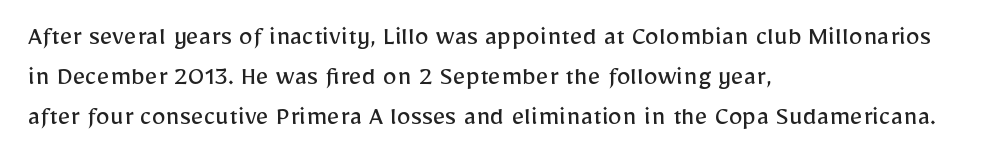
The lines sit at an ordinary, default distance from one another. This is roman type, the default non-slanted kind. You can tell from the bare stems that sans-serif type was used. Beneath every word, the page is bare.
